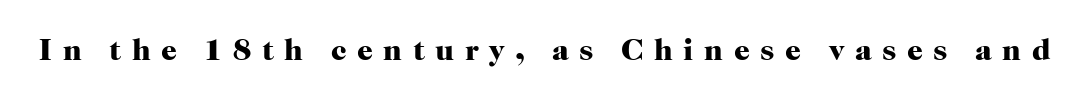
{"serif": "yes", "italic": "no", "bold": "yes", "weight": "heavy", "width": "normal", "stroke_contrast": "high", "x_height": "medium", "monospaced": "no", "underline": "no", "letter_spacing": "wide", "letter_spacing_em": 0.34, "glyph_px": 31}
